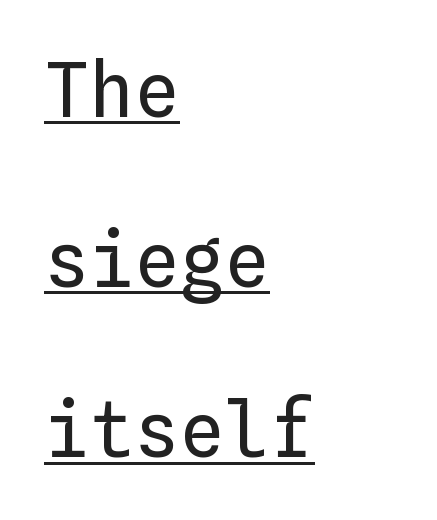
This block would shrink considerably if given ordinary leading; it's expanded now. Has an underline been added? It has. Casual observation: everything's shoved over to the left. The specimen reads as upright at a glance. This sample has the even, mechanical cadence of fixed-width lettering. Observe the ordinary spacing: letters are neighbours, not strangers.
